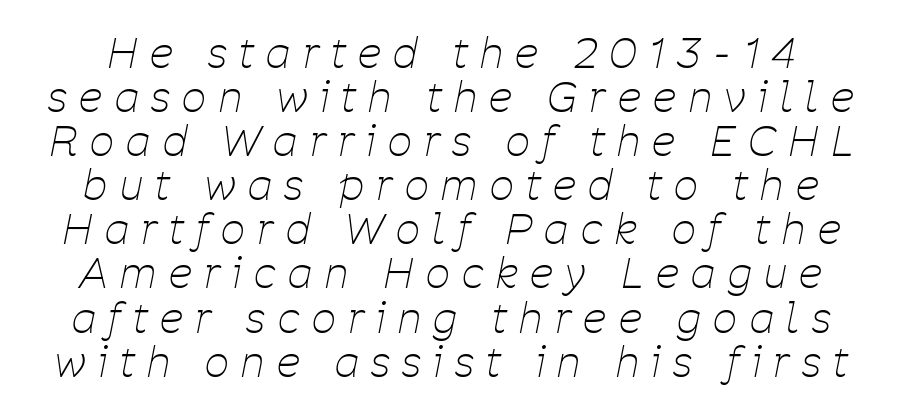
{"italic": "yes", "lean": "right", "slant_degrees": 11, "bold": "no", "weight": "thin", "width": "condensed", "stroke_contrast": "low", "x_height": "medium", "monospaced": "no", "underline": "no", "line_spacing": "tight", "line_spacing_ratio": 1.05, "letter_spacing": "wide", "letter_spacing_em": 0.3, "glyph_px": 42}
